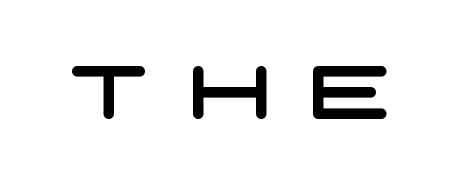
The image shows 74 px wide sans-serif type; set unusually wide letter spacing (+0.49 em), not underlined; low stroke contrast and a large x-height.
